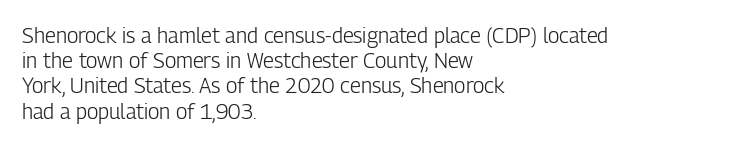
The image shows 21 px text type, upright; set left-aligned, line spacing 1.2x, normal letter spacing, not underlined.
